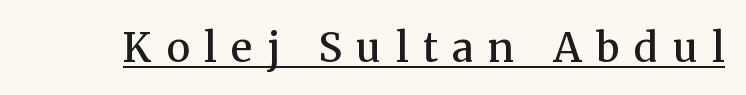
{"serif": "yes", "italic": "no", "bold": "semi", "weight": "semibold", "width": "normal", "stroke_contrast": "medium", "x_height": "medium", "monospaced": "no", "underline": "yes", "letter_spacing": "wide", "letter_spacing_em": 0.37, "glyph_px": 40}
